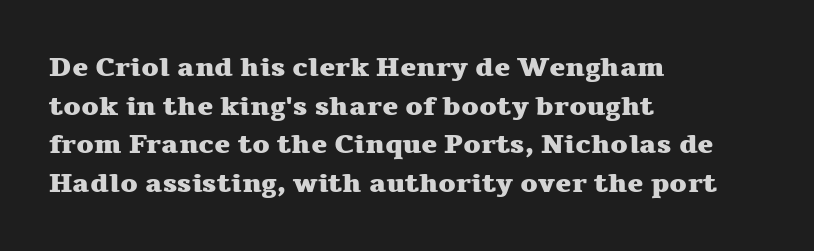
{"italic": "no", "bold": "yes", "underline": "no", "align": "left", "line_spacing": "normal", "line_spacing_ratio": 1.43, "letter_spacing": "normal", "letter_spacing_em": 0.0, "glyph_px": 27}
